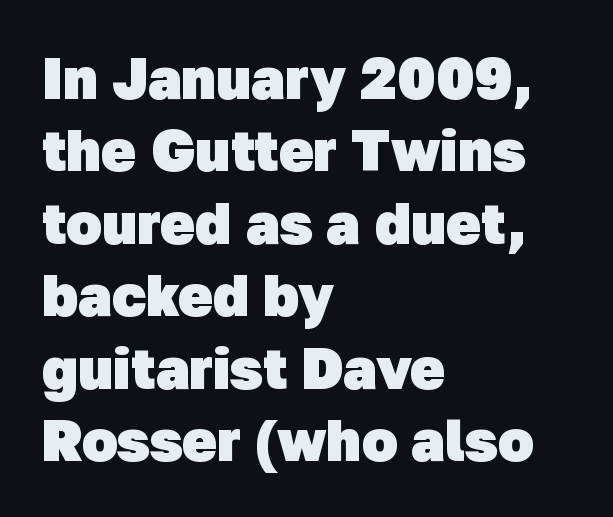
{"serif": "no", "bold": "yes", "weight": "heavy", "width": "normal", "stroke_contrast": "low", "x_height": "medium", "monospaced": "no", "underline": "no", "align": "left", "line_spacing": "normal", "line_spacing_ratio": 1.25, "letter_spacing": "normal", "letter_spacing_em": 0.0, "glyph_px": 58}
